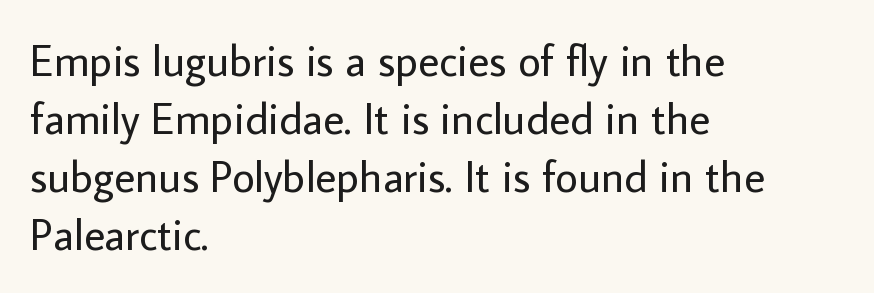
The image shows 44 px regular-weight sans-serif type, upright; set left-aligned, normal line spacing (1.32x), normal letter spacing, not underlined; low stroke contrast and a medium x-height.
